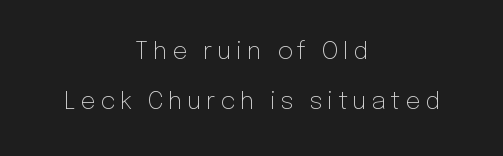
The block of text is sparse from top to bottom, with ample space between rows. The string is rendered with underlining switched off. Tall strokes in this sample are plumb rather than angled. Compared with typical body copy, the letter spacing here is much looser. Horizontal alignment here is central, giving a formal, balanced look. The typesetting does not lean heavy: it is not bold.
